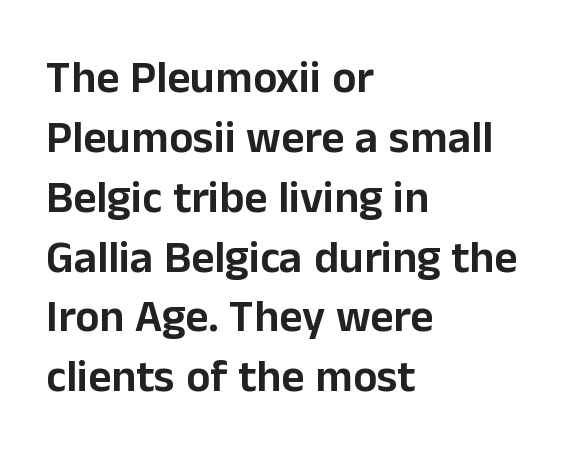
Q: Is the text italic (slanted)? A: No, it is upright.
Q: Is the typeface a serif or a sans-serif typeface? A: Sans-serif.
Q: Is the text underlined? A: No.
Q: How is the paragraph aligned? A: Left-aligned.
Q: Is the spacing between letters normal or unusually wide? A: Normal.
Q: Is the spacing between lines tight, normal or loose? A: Normal.
Q: Width (condensed, normal, or wide)? A: Normal.
Q: Stroke contrast? A: Low.
Q: x-height? A: Medium.
Q: Monospaced? A: No.
